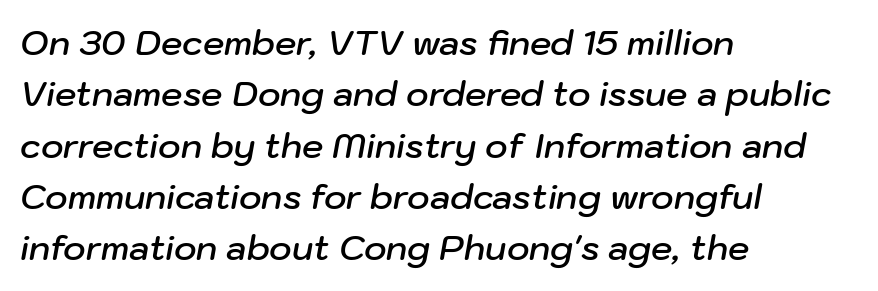
{"italic": "yes", "lean": "right", "slant_degrees": 10, "bold": "semi", "weight": "semibold", "width": "normal", "stroke_contrast": "low", "x_height": "medium", "monospaced": "no", "underline": "no", "align": "left", "line_spacing": "normal", "line_spacing_ratio": 1.51, "letter_spacing": "normal", "letter_spacing_em": 0.0, "glyph_px": 34}
